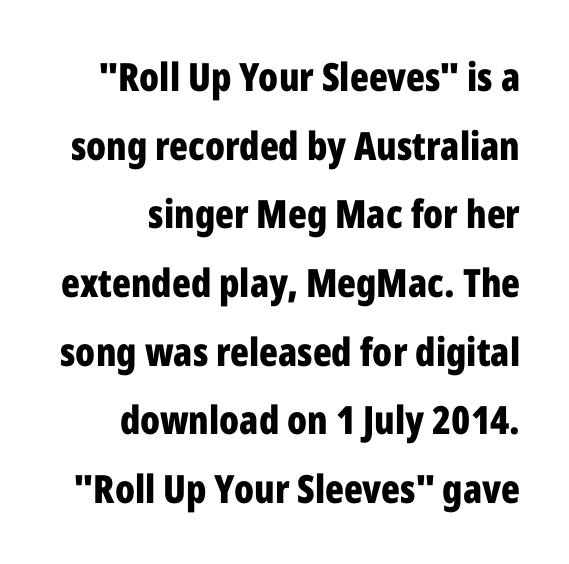
Q: Is the text bold? A: Yes.
Q: Is the text italic (slanted)? A: No, it is upright.
Q: Is the typeface a serif or a sans-serif typeface? A: Sans-serif.
Q: Is the text underlined? A: No.
Q: Is the spacing between letters normal or unusually wide? A: Normal.
Q: Width (condensed, normal, or wide)? A: Condensed.
Q: Stroke contrast? A: Low.
Q: x-height? A: Medium.
Q: Monospaced? A: No.
